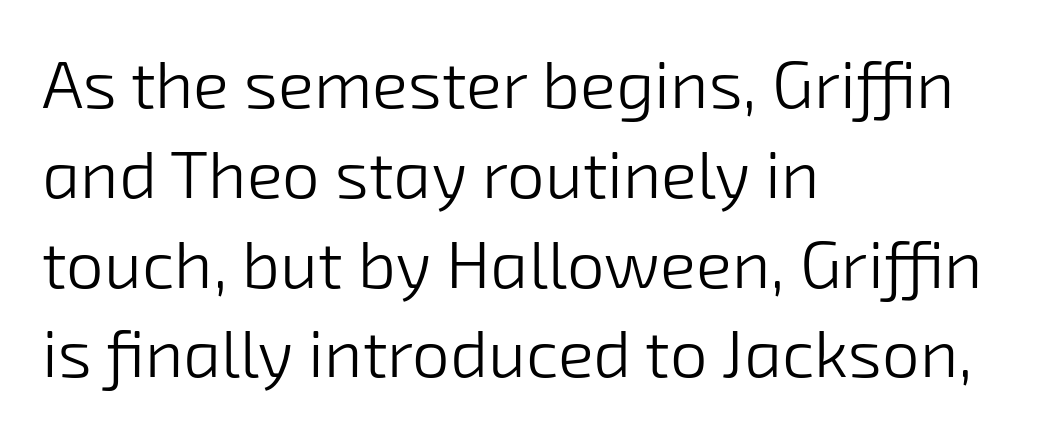
The image shows 67 px light sans-serif type; set left-aligned, normal line spacing (1.34x), normal letter spacing, not underlined; low stroke contrast and a medium x-height.
